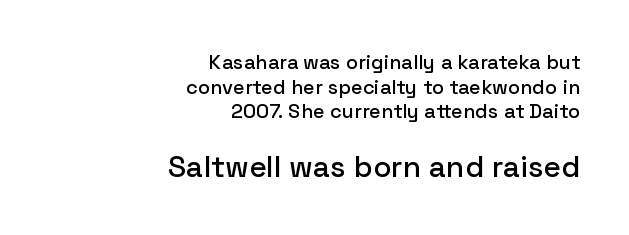
All the whitespace from short lines collects on the left. Examine the stroke ends and you'll find no serifs. In terms of letterspacing, this is plain default setting. Plain, unruled lines of type. You get the small type first, then a jump to larger type. A roman cut, with each character standing at attention.
